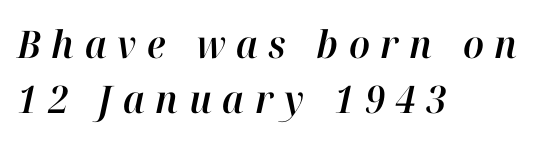
The image shows 38 px text type, italic (leaning right); set left-aligned, normal line spacing (1.46x), unusually wide letter spacing (+0.28 em), not underlined; high stroke contrast and a medium x-height.
